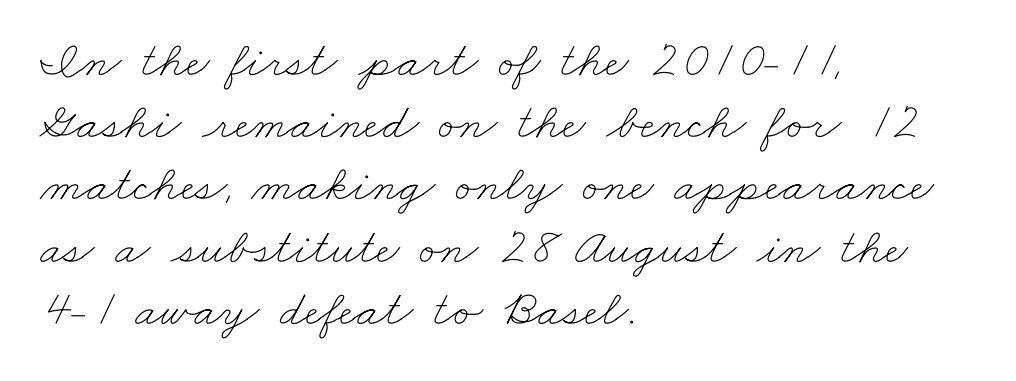
The image shows 51 px thin, wide type; set left-aligned, line spacing 1.22x, normal letter spacing, not underlined; low stroke contrast and a small x-height.
